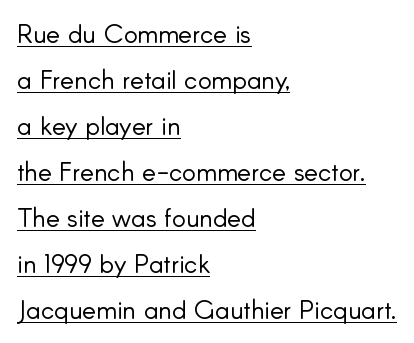
How are the letters spaced? Ordinarily, with no added tracking. Vertical stems look standard width or narrower in stroke. Every character sits straight up, as roman type does. Compared with undecorated copy, this sample adds a rule below the words. The ragged edge is on the right, which tells us the setting is flush left.
